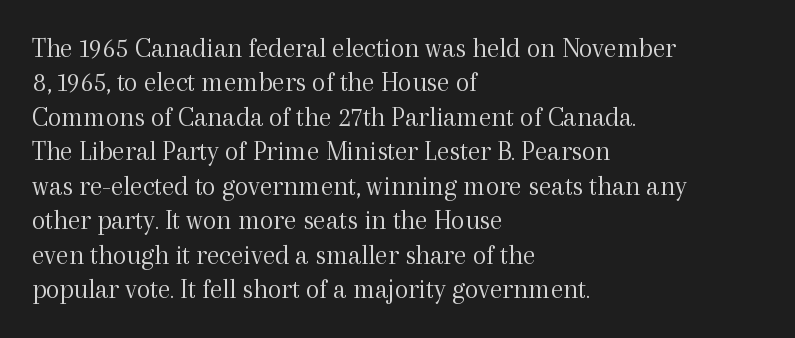
The image shows 28 px light serif type, upright; set left-aligned, line spacing 1.23x, normal letter spacing, not underlined; a medium x-height.
